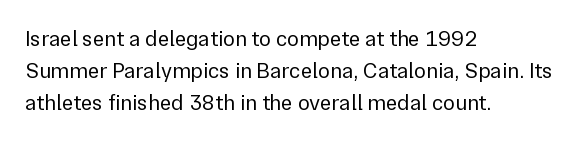
Weight: in the light-to-regular range. These lines keep a tight, regular rhythm from letter to letter. Any mark beneath the type? The region is blank. Left-aligned paragraph, ragged on the right. If you drew a line through each stem, it would be perfectly vertical. Honestly, the row spacing looks completely unremarkable.
